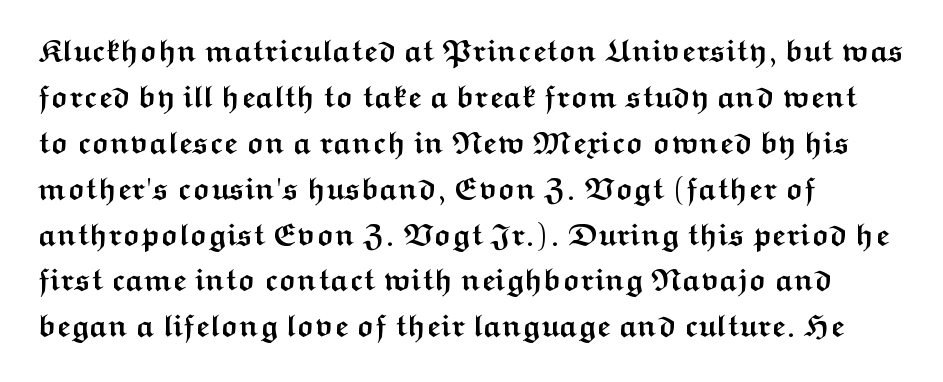
Q: Is the text bold? A: Yes.
Q: Is the text italic (slanted)? A: No, it is upright.
Q: Is the typeface a serif or a sans-serif typeface? A: Sans-serif.
Q: Is the text underlined? A: No.
Q: How is the paragraph aligned? A: Left-aligned.
Q: Is the spacing between letters normal or unusually wide? A: Normal.
Q: Is the spacing between lines tight, normal or loose? A: Normal.
Q: Width (condensed, normal, or wide)? A: Wide.
Q: Stroke contrast? A: Medium.
Q: x-height? A: Medium.
Q: Monospaced? A: No.
